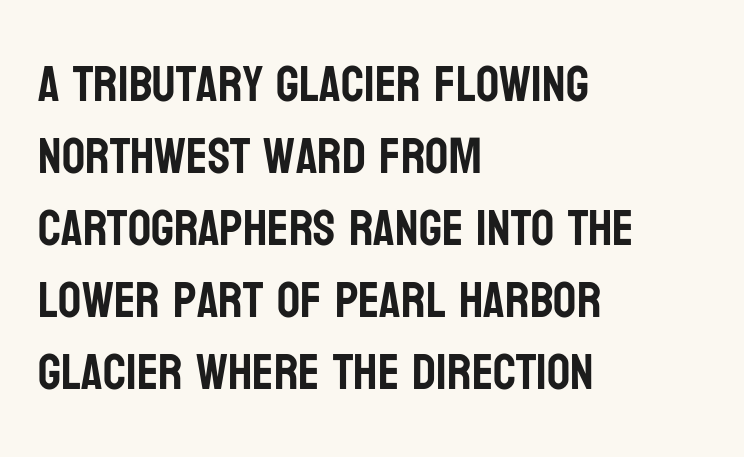
The rows are spaced the way most documents space them. The type is set solid horizontally, with unmodified tracking. Casual observation: everything's shoved over to the left. Ordinary non-slanted type is in use.
